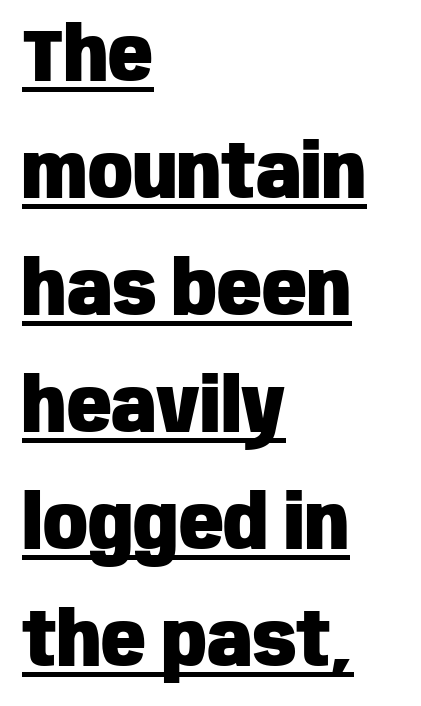
This rendering uses left alignment, leaving the right contour irregular. Each line of the rendering has a horizontal stroke beneath the glyphs. The line-height multiplier appears to be the usual default. Weight: bold. Here the glyphs are tracked normally, forming tight word shapes. The lettering holds an erect, upright posture throughout.
